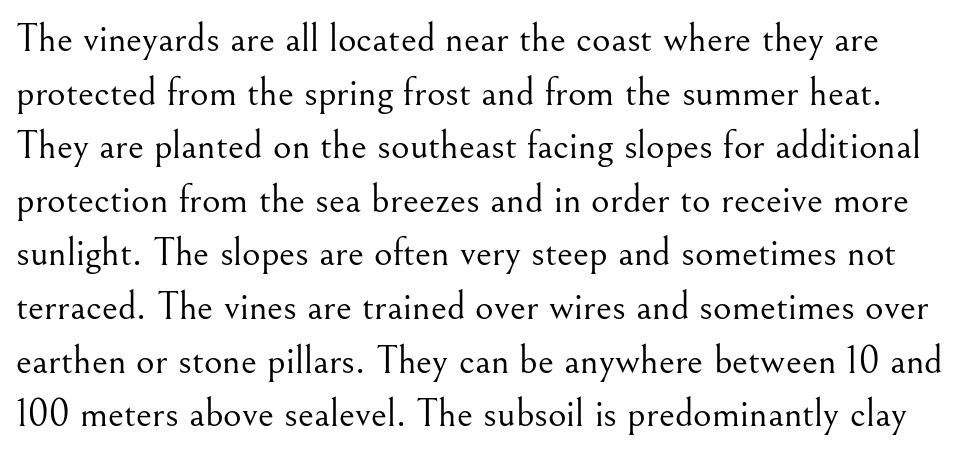
{"serif": "yes", "italic": "no", "bold": "no", "weight": "light", "width": "normal", "stroke_contrast": "medium", "x_height": "small", "monospaced": "no", "underline": "no", "line_spacing": "normal", "line_spacing_ratio": 1.34, "letter_spacing": "normal", "letter_spacing_em": 0.0, "glyph_px": 40}
